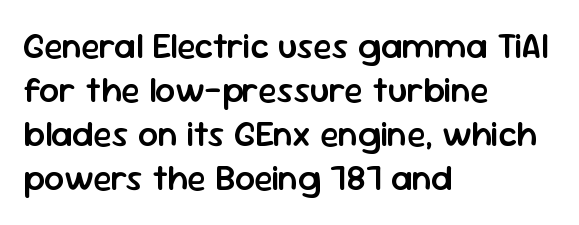
The face used here is a semibold: visibly heavier than regular, lighter than bold. Vertical strokes here are truly vertical. The rendering shows plain stroke endings on the letterforms — a sans-serif design. Regarding leading, the lines here are spaced in the standard way. The face used here is proportionally spaced, like ordinary book or web type.
